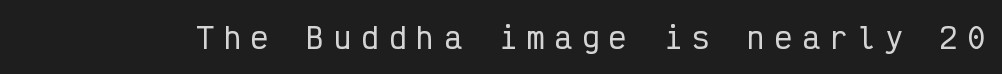
{"serif": "no", "italic": "no", "width": "condensed", "stroke_contrast": "low", "x_height": "medium", "monospaced": "yes", "underline": "no", "letter_spacing": "wide", "letter_spacing_em": 0.35, "glyph_px": 29}
